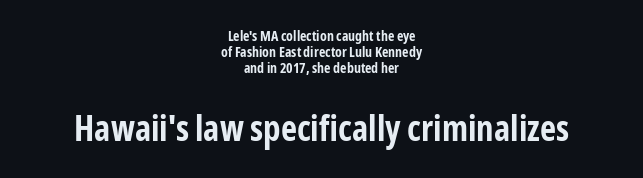
The image shows 35 px bold, condensed sans-serif type, upright; set centered, line spacing 1.16x, normal letter spacing, not underlined; the second (bottom) block is 2.5x larger; low stroke contrast and a medium x-height.
